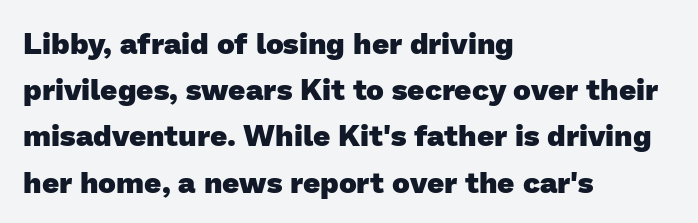
{"serif": "no", "bold": "yes", "weight": "heavy", "width": "normal", "stroke_contrast": "low", "x_height": "medium", "monospaced": "no", "underline": "no", "align": "left", "line_spacing": "normal", "line_spacing_ratio": 1.54, "letter_spacing": "normal", "letter_spacing_em": 0.0, "glyph_px": 30}
